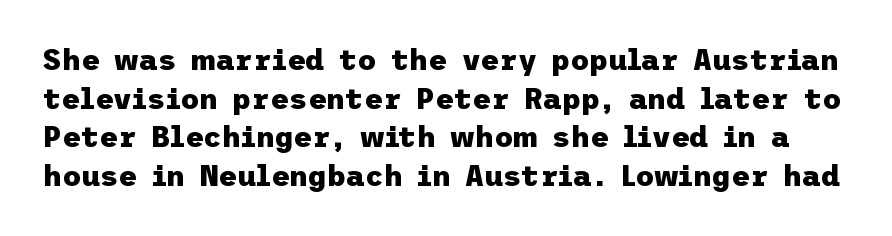
{"serif": "no", "italic": "no", "bold": "yes", "weight": "heavy", "width": "normal", "stroke_contrast": "low", "x_height": "medium", "underline": "no", "line_spacing": "normal", "line_spacing_ratio": 1.33, "letter_spacing": "normal", "letter_spacing_em": 0.0, "glyph_px": 29}
